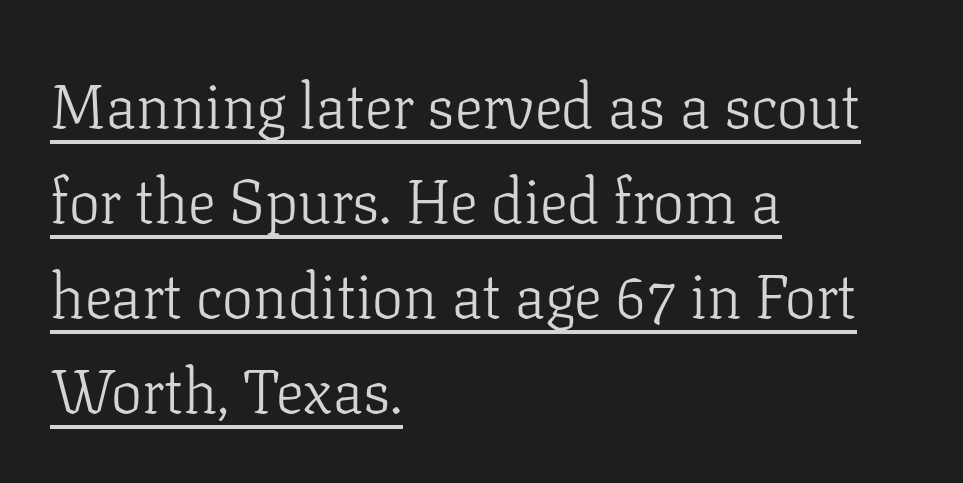
{"serif": "yes", "italic": "no", "bold": "no", "weight": "light", "width": "normal", "stroke_contrast": "low", "x_height": "medium", "monospaced": "no", "underline": "yes", "align": "left", "line_spacing": "normal", "line_spacing_ratio": 1.53, "letter_spacing": "normal", "letter_spacing_em": 0.0, "glyph_px": 62}
